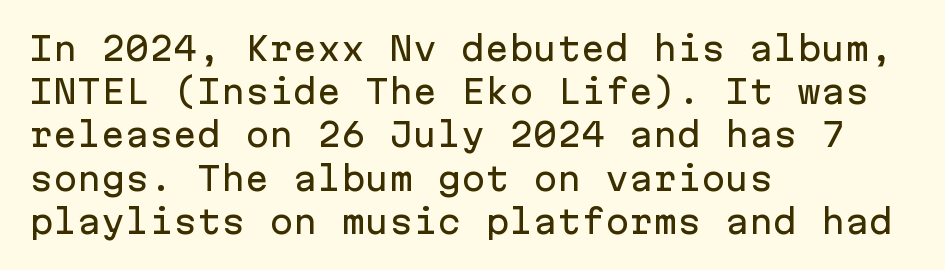
Q: Is the text italic (slanted)? A: No, it is upright.
Q: Is the typeface a serif or a sans-serif typeface? A: Sans-serif.
Q: Is the text underlined? A: No.
Q: How is the paragraph aligned? A: Left-aligned.
Q: Is the spacing between letters normal or unusually wide? A: Normal.
Q: Is the spacing between lines tight, normal or loose? A: Normal.
Q: Width (condensed, normal, or wide)? A: Normal.
Q: Stroke contrast? A: Low.
Q: x-height? A: Medium.
Q: Monospaced? A: Yes.
